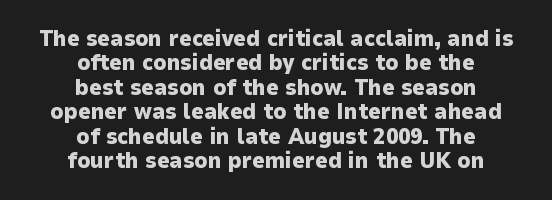
{"italic": "no", "bold": "yes", "underline": "no", "align": "center", "line_spacing": "tight", "line_spacing_ratio": 1.11, "letter_spacing": "normal", "letter_spacing_em": 0.0, "glyph_px": 22}
